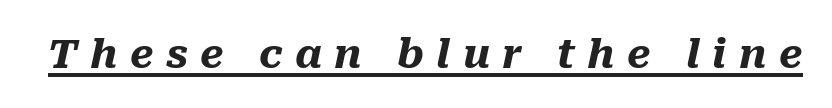
Q: Is the text bold? A: Yes.
Q: Is the text italic (slanted)? A: Yes, it leans right by about 10 degrees.
Q: Is the text underlined? A: Yes.
Q: Is the spacing between letters normal or unusually wide? A: Unusually wide.
Q: Width (condensed, normal, or wide)? A: Normal.
Q: Stroke contrast? A: Medium.
Q: x-height? A: Medium.
Q: Monospaced? A: No.
